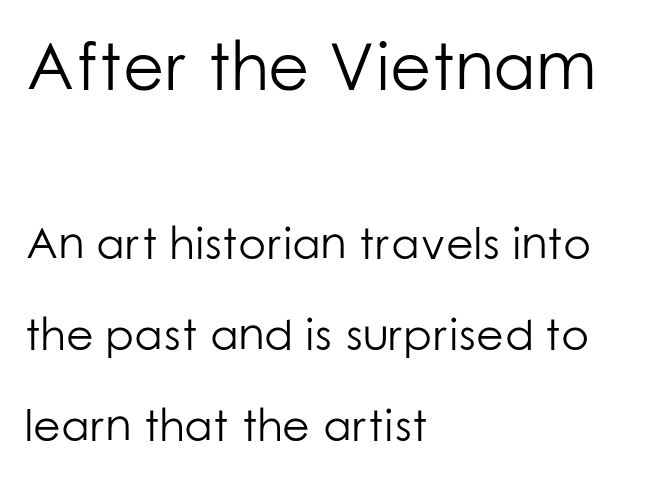
Looks like regular typesetting: each glyph gets only the width it needs. Summary of vertical rhythm: relaxed, with wide interline spacing. No extra ink here — the face is not bold. Decoration check: the copy has no underline. Notice how the stems are strictly vertical — no italics here. A typesetter would call this zero additional tracking.
